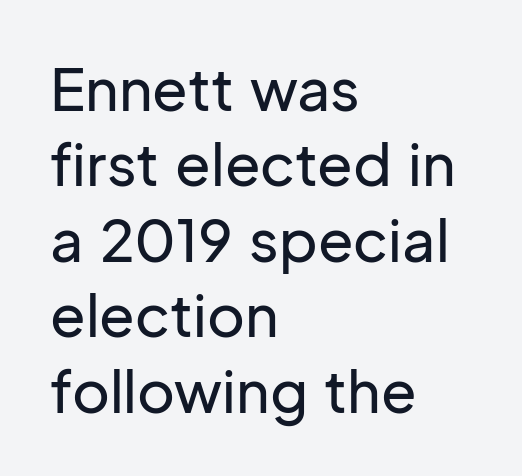
{"serif": "no", "italic": "no", "width": "normal", "stroke_contrast": "low", "x_height": "medium", "monospaced": "no", "underline": "no", "align": "left", "line_spacing": "normal", "line_spacing_ratio": 1.3, "letter_spacing": "normal", "letter_spacing_em": 0.0, "glyph_px": 58}
